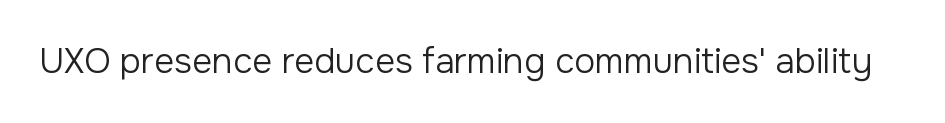
The image shows 35 px regular-weight sans-serif type, upright; set normal letter spacing, not underlined; low stroke contrast and a medium x-height.
